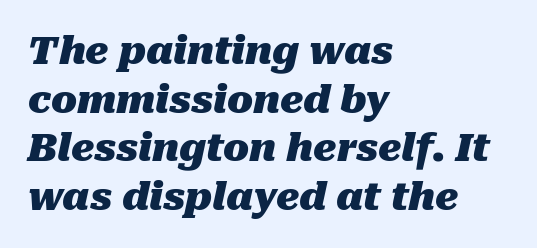
Q: Is the text bold? A: Yes.
Q: Is the text italic (slanted)? A: Yes, it leans right by about 10 degrees.
Q: Is the text underlined? A: No.
Q: How is the paragraph aligned? A: Left-aligned.
Q: Is the spacing between letters normal or unusually wide? A: Normal.
Q: Is the spacing between lines tight, normal or loose? A: Normal.
Q: Width (condensed, normal, or wide)? A: Normal.
Q: Stroke contrast? A: Medium.
Q: x-height? A: Medium.
Q: Monospaced? A: No.
